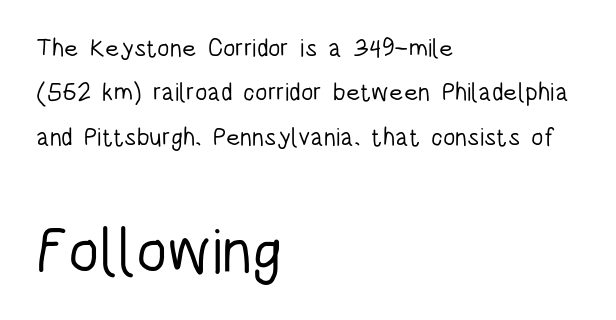
Q: Is the text bold? A: No.
Q: Is the text italic (slanted)? A: No, it is upright.
Q: Is the typeface a serif or a sans-serif typeface? A: Sans-serif.
Q: Is the text underlined? A: No.
Q: How is the paragraph aligned? A: Left-aligned.
Q: Is the spacing between letters normal or unusually wide? A: Normal.
Q: Which block of text is set in a larger size, the first (top) or the second (bottom)? A: The second (bottom) one.
Q: Width (condensed, normal, or wide)? A: Condensed.
Q: Stroke contrast? A: Low.
Q: x-height? A: Large.
Q: Monospaced? A: No.
